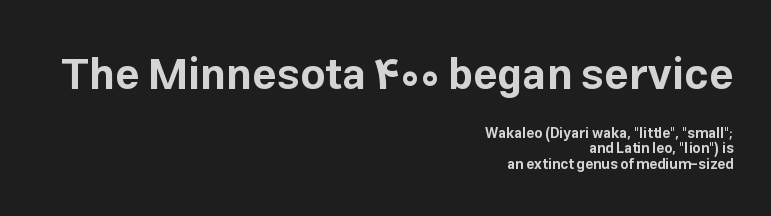
{"serif": "no", "italic": "no", "bold": "yes", "weight": "bold", "width": "normal", "stroke_contrast": "low", "x_height": "medium", "monospaced": "no", "underline": "no", "align": "right", "line_spacing": "tight", "line_spacing_ratio": 1.12, "letter_spacing": "normal", "letter_spacing_em": 0.0, "larger_block": "first", "size_ratio": 3.07, "glyph_px": 43}
